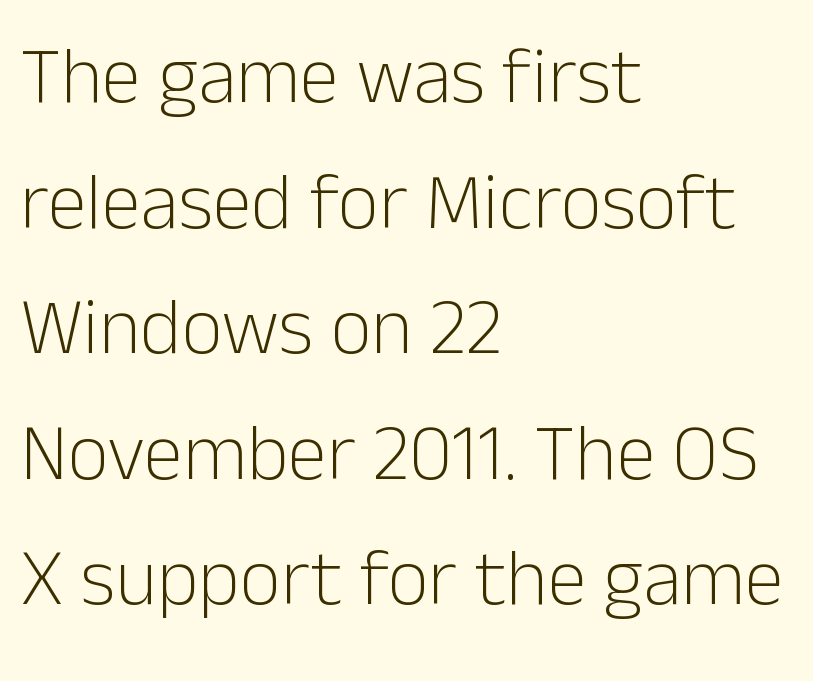
Q: Is the text bold? A: No.
Q: Is the text italic (slanted)? A: No, it is upright.
Q: Is the typeface a serif or a sans-serif typeface? A: Sans-serif.
Q: Is the text underlined? A: No.
Q: How is the paragraph aligned? A: Left-aligned.
Q: Is the spacing between letters normal or unusually wide? A: Normal.
Q: Is the spacing between lines tight, normal or loose? A: Normal.
Q: Width (condensed, normal, or wide)? A: Normal.
Q: Stroke contrast? A: Low.
Q: x-height? A: Medium.
Q: Monospaced? A: No.
